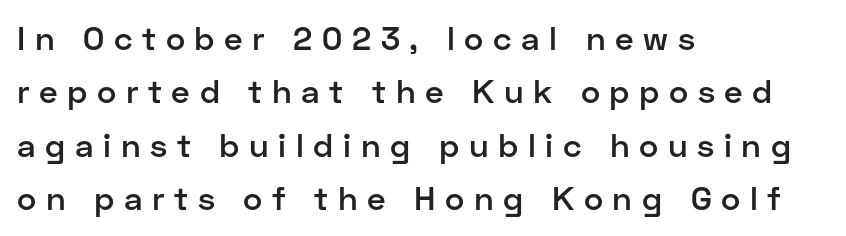
{"serif": "no", "italic": "no", "bold": "semi", "weight": "semibold", "width": "normal", "stroke_contrast": "low", "x_height": "medium", "monospaced": "no", "underline": "no", "align": "left", "line_spacing": "normal", "line_spacing_ratio": 1.62, "letter_spacing": "wide", "letter_spacing_em": 0.29, "glyph_px": 33}
